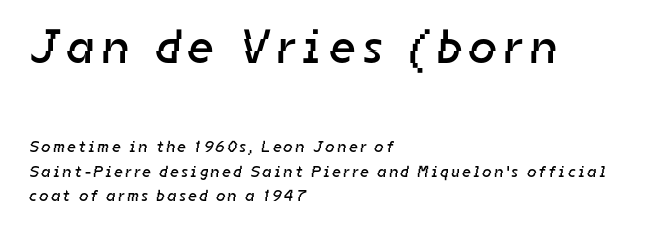
Q: Is the text bold? A: No.
Q: Is the typeface a serif or a sans-serif typeface? A: Sans-serif.
Q: Is the text underlined? A: No.
Q: How is the paragraph aligned? A: Left-aligned.
Q: Is the spacing between lines tight, normal or loose? A: Normal.
Q: Which block of text is set in a larger size, the first (top) or the second (bottom)? A: The first (top) one.
Q: Width (condensed, normal, or wide)? A: Normal.
Q: Stroke contrast? A: Low.
Q: x-height? A: Medium.
Q: Monospaced? A: No.
